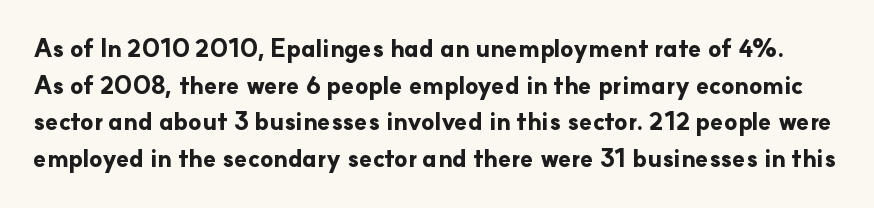
The rendering uses a moderate line-height, typical for paragraphs. Posture: straight, roman, zero tilt. Tracking value appears to be zero — textbook default spacing. Nobody drew a line under any word here. Bold? Absolutely — the strokes are thick and heavy.
